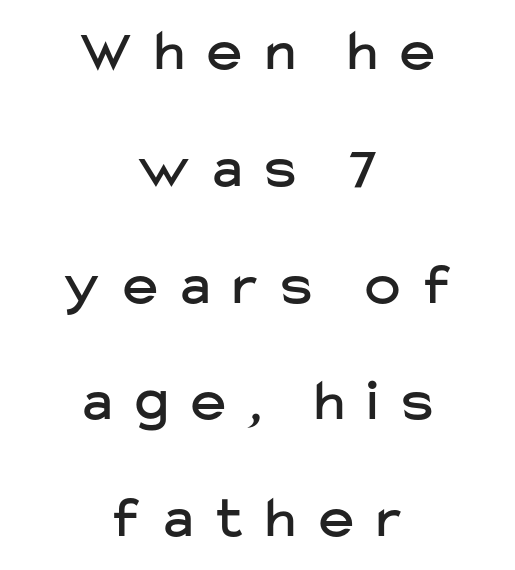
The image shows 59 px sans-serif type, upright; set centered, loose line spacing (1.98x), unusually wide letter spacing (+0.4 em), not underlined; low stroke contrast and a medium x-height.
